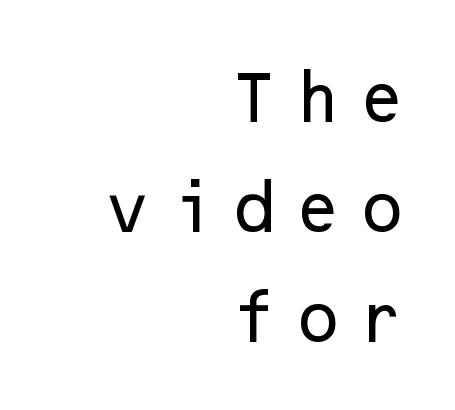
Students, observe: this is what heavily led, spacious text looks like. You can tell from the bare stems that sans-serif type was used. The space directly below the letters is spotless. Notice how the stems are strictly vertical — no italics here. Spacing between characters has been opened up far beyond the box default. The typesetter chose a ragged-left arrangement here.
